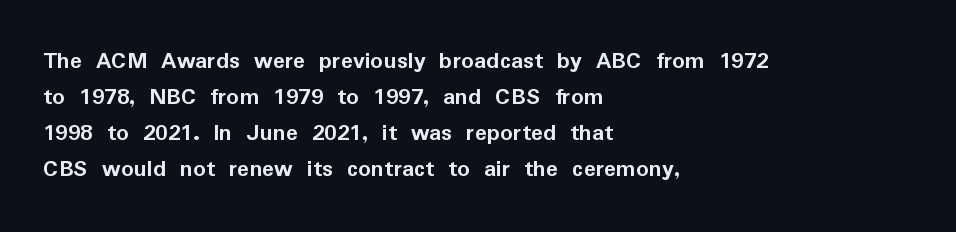
Q: Is the text bold? A: Yes.
Q: Is the text italic (slanted)? A: No, it is upright.
Q: Is the text underlined? A: No.
Q: How is the paragraph aligned? A: Left-aligned.
Q: Is the spacing between letters normal or unusually wide? A: Normal.
Q: Is the spacing between lines tight, normal or loose? A: Normal.
